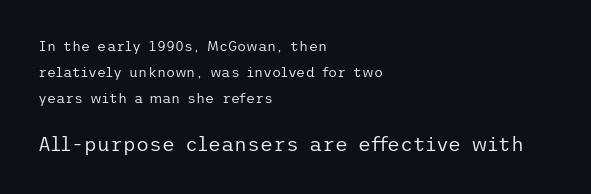
Q: Is the text bold? A: No.
Q: Is the text italic (slanted)? A: No, it is upright.
Q: Is the text underlined? A: No.
Q: How is the paragraph aligned? A: Left-aligned.
Q: Is the spacing between letters normal or unusually wide? A: Normal.
Q: Which block of text is set in a larger size, the first (top) or the second (bottom)? A: The second (bottom) one.
